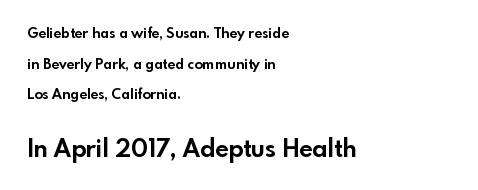
Descenders are the only things crossing below the line. Here the glyphs are tracked normally, forming tight word shapes. The letters stand upright; this is a roman face. The composition opens small and finishes big.
